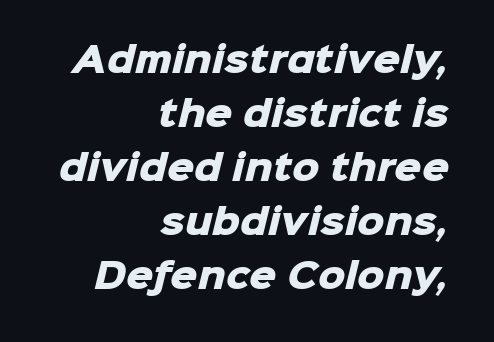
{"serif": "no", "bold": "yes", "weight": "heavy", "width": "normal", "stroke_contrast": "low", "x_height": "medium", "monospaced": "no", "underline": "no", "align": "right", "line_spacing": "normal", "line_spacing_ratio": 1.59, "letter_spacing": "normal", "letter_spacing_em": 0.0, "glyph_px": 34}
